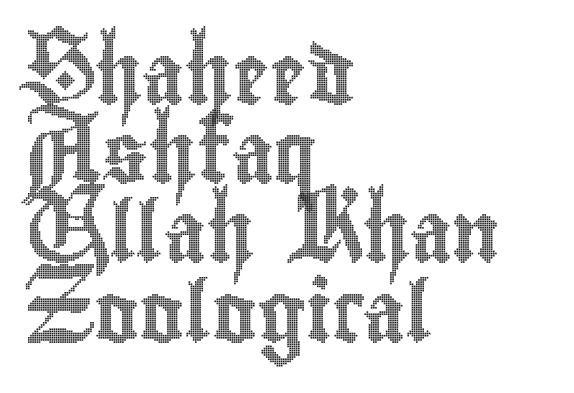
{"italic": "no", "width": "condensed", "x_height": "small", "monospaced": "no", "underline": "no", "align": "left", "line_spacing": "normal", "line_spacing_ratio": 1.32, "letter_spacing": "normal", "letter_spacing_em": 0.0, "glyph_px": 60}
